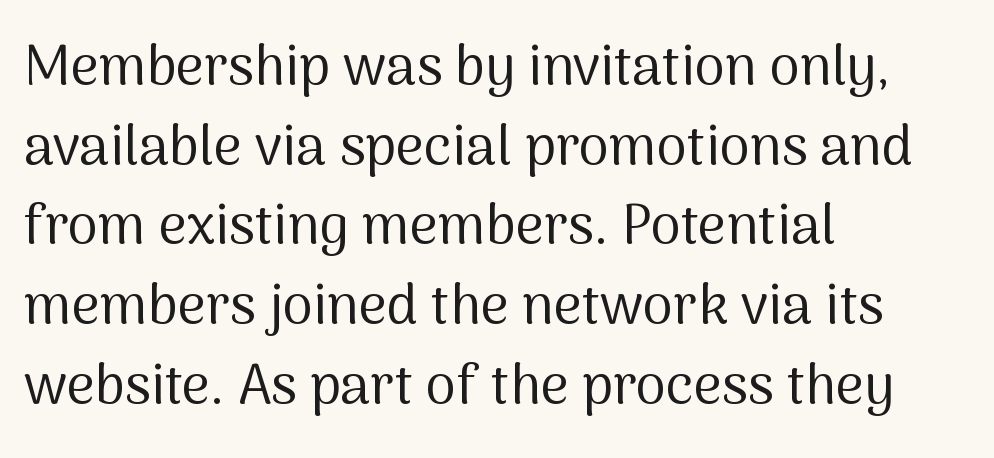
Q: Is the text bold? A: No.
Q: Is the text italic (slanted)? A: No, it is upright.
Q: Is the typeface a serif or a sans-serif typeface? A: Sans-serif.
Q: Is the text underlined? A: No.
Q: How is the paragraph aligned? A: Left-aligned.
Q: Is the spacing between letters normal or unusually wide? A: Normal.
Q: Is the spacing between lines tight, normal or loose? A: Normal.
Q: Width (condensed, normal, or wide)? A: Normal.
Q: Stroke contrast? A: Medium.
Q: x-height? A: Medium.
Q: Monospaced? A: No.
